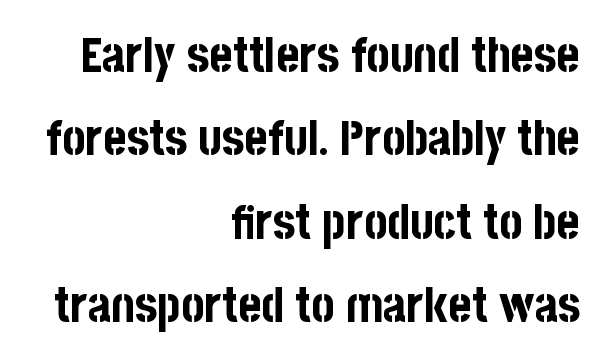
The type sits square on the baseline with zero lean. Students, this is bold: see how much ink each stroke carries. Does the type have serifs? No, each stem ends abruptly. Each line ends at the same right margin while the left side varies. Glance below the letters and you will spot only blank space. Look at the tracking — it's just the regular setting, nothing added.
